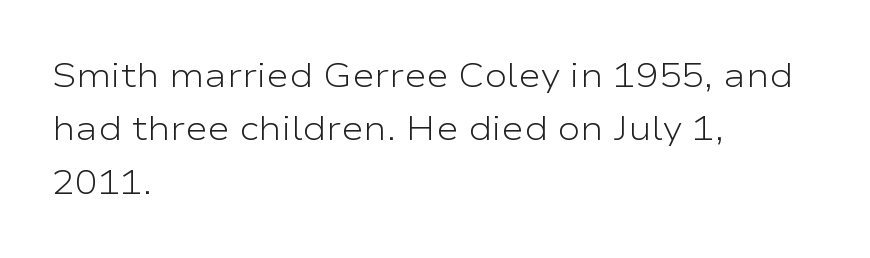
Nope, not italic — everything's standing straight. Weight: in the light-to-regular range. Nobody touched the tracking dial on this one. The rows are spaced the way most documents space them.
